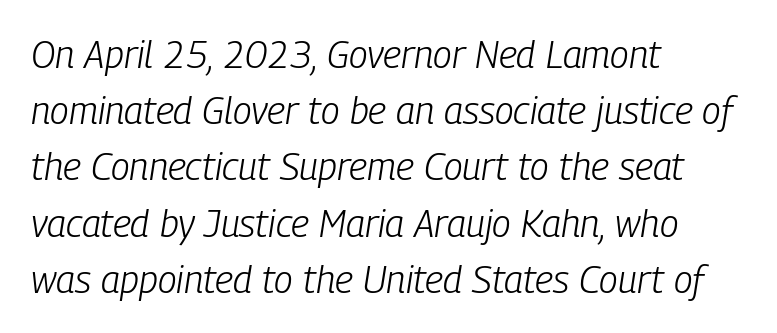
Visually the block forms a straight wall on the left and a jagged coastline on the right. A typesetter would mark this as italic. Compared with a typical body face, this is equally light or lighter still. These lines sit exactly where default settings would place them.
